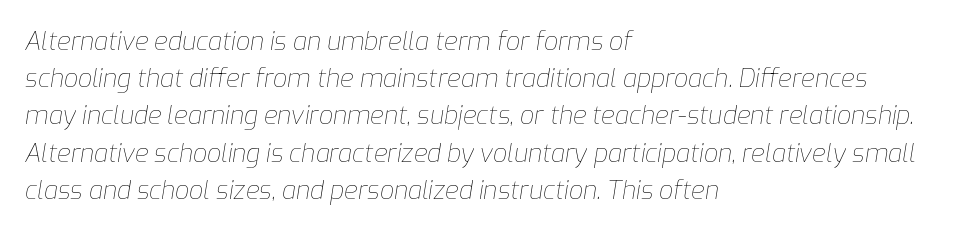
Where is the straight margin? On the left. You can tell it's italic because the verticals aren't actually vertical. Glance below the letters and you will spot only blank space. Rows of type keep a routine distance in the vertical direction. What stands out about the letter spacing? Nothing — it is the standard amount. The cut favours lightness, reaching ordinary text weight at its darkest.
